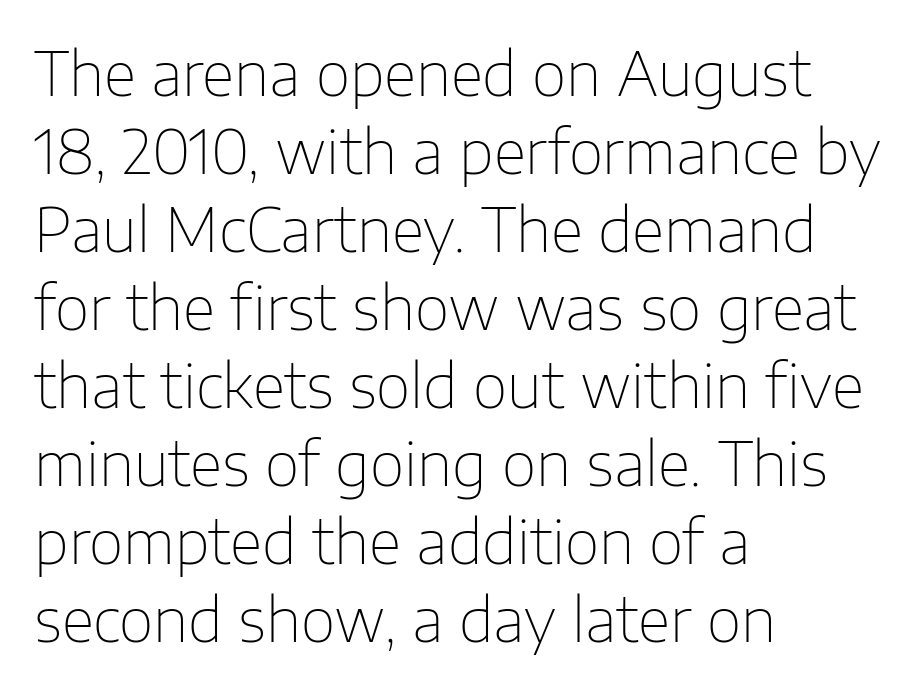
Ink coverage per letter is moderate at most. Serifs: no, the terminals of the letterforms are clean. The type sits square on the baseline with zero lean. Honestly, there is no underline to notice here at all. Nothing unusual about the tracking: characters are spaced as the font intends. A student would call this left alignment; a typographer would say flush left, rag right.
